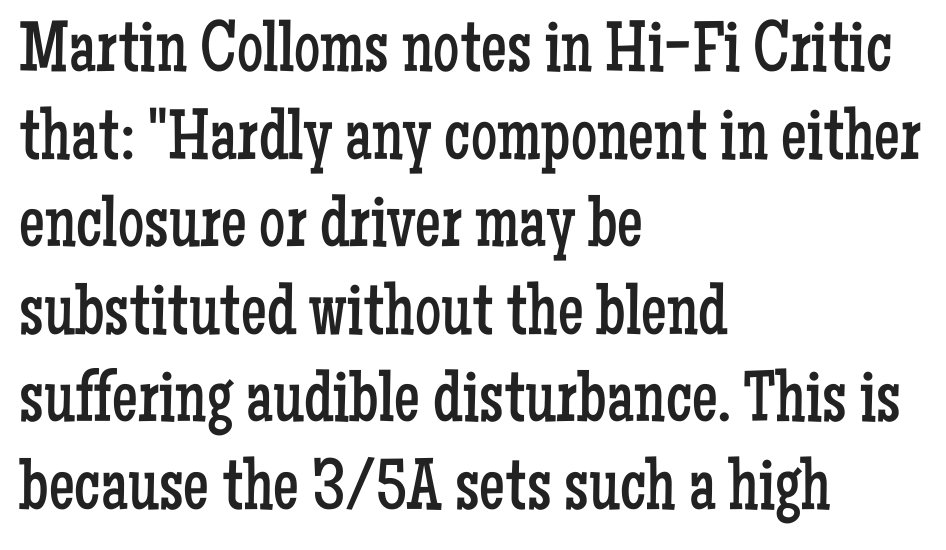
Q: Is the text bold? A: No.
Q: Is the text italic (slanted)? A: No, it is upright.
Q: Is the typeface a serif or a sans-serif typeface? A: Serif.
Q: Is the text underlined? A: No.
Q: How is the paragraph aligned? A: Left-aligned.
Q: Is the spacing between letters normal or unusually wide? A: Normal.
Q: Width (condensed, normal, or wide)? A: Condensed.
Q: Stroke contrast? A: Low.
Q: x-height? A: Medium.
Q: Monospaced? A: No.
